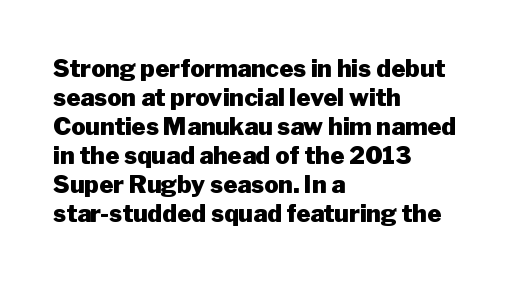
Bold? Absolutely — the strokes are thick and heavy. These lines are set flush left with a ragged right edge. Each row of text sits above clean, open space. There is no visible air inserted between adjacent glyphs. The type sits square on the baseline with zero lean.
